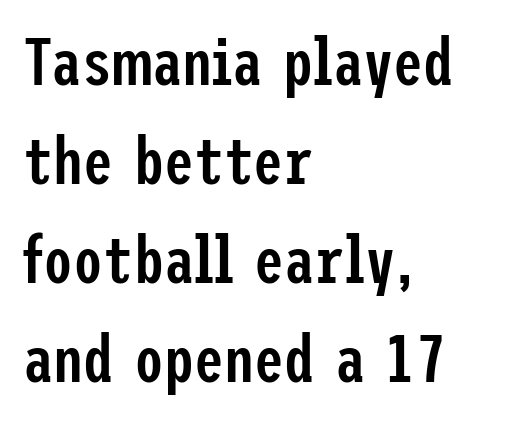
The image shows 67 px semibold, condensed sans-serif type, upright; set left-aligned, normal line spacing (1.48x), normal letter spacing, not underlined; low stroke contrast and a medium x-height.
